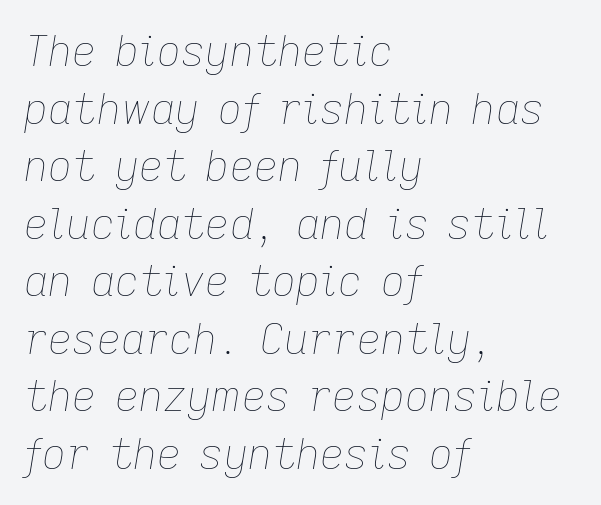
Stroke mass is kept to a normal reading level or below. Tall strokes in this sample are angled rather than plumb. Think of a printed novel: that variable character pitch is what you see here. Reading down the block, your eye returns to a fixed left position each line. The space beneath each line is pristine and unruled. Default kerning and tracking; the words read as compact shapes.
